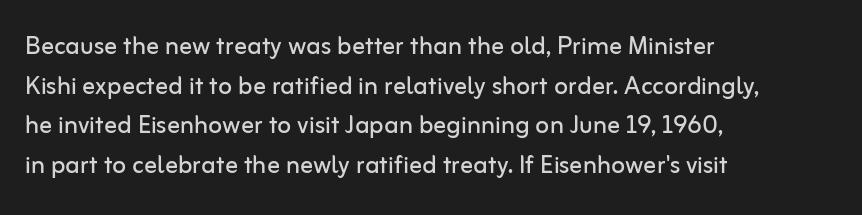
{"serif": "no", "italic": "no", "bold": "no", "weight": "regular", "width": "normal", "stroke_contrast": "low", "x_height": "medium", "monospaced": "no", "underline": "no", "align": "left", "line_spacing_ratio": 1.24, "letter_spacing": "normal", "letter_spacing_em": 0.0, "glyph_px": 32}
